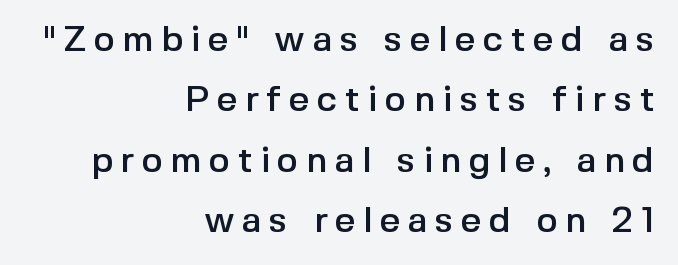
Letter spacing: wide. The compositor pushed each line to the right boundary. Summary of vertical rhythm: regular, with standard interline spacing. No italicization has been applied; the sample stays upright. Each row of text sits above clean, open space. Varying glyph widths throughout — classic text-font behaviour.
